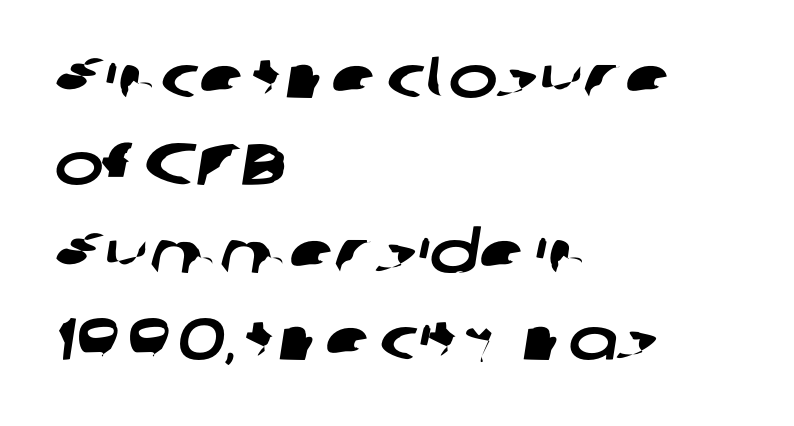
The space beneath each line is pristine and unruled. Note the varied advance widths — an 'i' is clearly narrower than an 'm'. A typesetter would call this zero additional tracking. This block has exactly the height ordinary leading produces. These lines are composed in type without serifs. Alignment: flush left.
